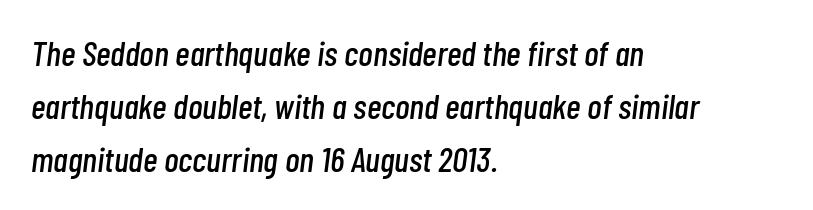
Q: Is the text italic (slanted)? A: Yes, it leans right by about 7 degrees.
Q: Is the text underlined? A: No.
Q: How is the paragraph aligned? A: Left-aligned.
Q: Is the spacing between letters normal or unusually wide? A: Normal.
Q: Is the spacing between lines tight, normal or loose? A: Normal.
Q: Width (condensed, normal, or wide)? A: Condensed.
Q: Stroke contrast? A: Low.
Q: x-height? A: Medium.
Q: Monospaced? A: No.
